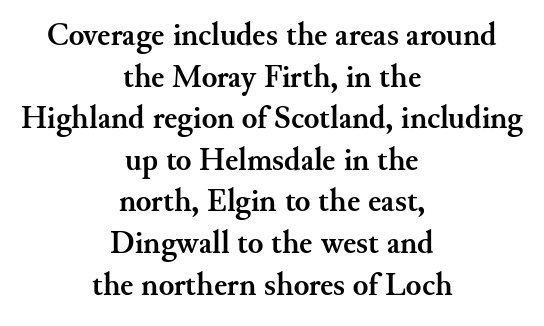
No italicization has been applied; the sample stays upright. You could not count columns in this text — the font is proportionally spaced. Notice how descenders clear the ascenders below comfortably — that's standard leading. Beneath every word, the page is bare. The whitespace from short lines is split evenly between both sides. Thick stems and heavy bowls — unmistakably bold.
